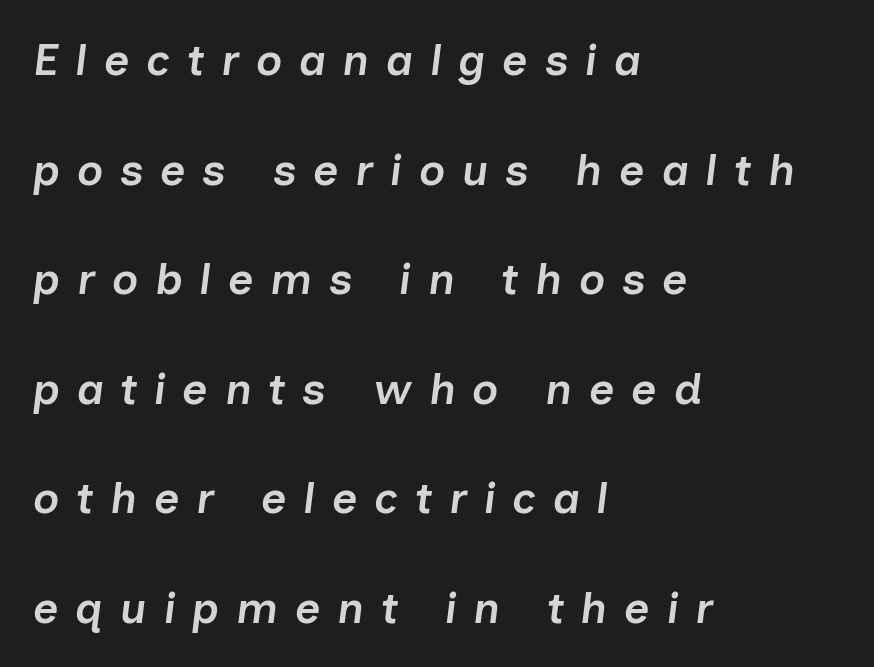
The image shows 44 px semibold type, italic (leaning right); set left-aligned, loose line spacing (2.49x), unusually wide letter spacing (+0.38 em), not underlined; low stroke contrast and a medium x-height.
